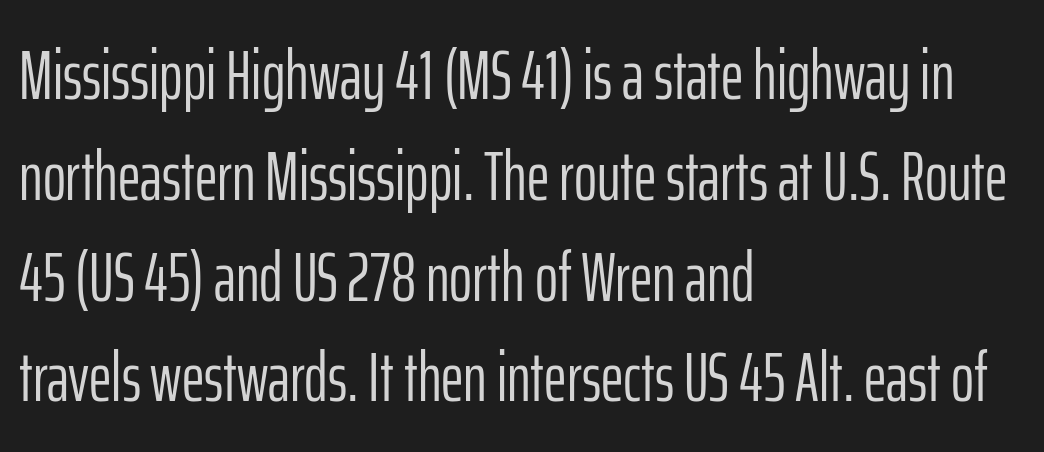
A typesetter would label this face a sans. The type sits square on the baseline with zero lean. Compared with typical body copy, the letter spacing here is the same. Compared with a centered layout, this one pins lines to the left instead. Spacing verdict: proportional, widths tailored to each character. Words float on clear page, feet unadorned.
